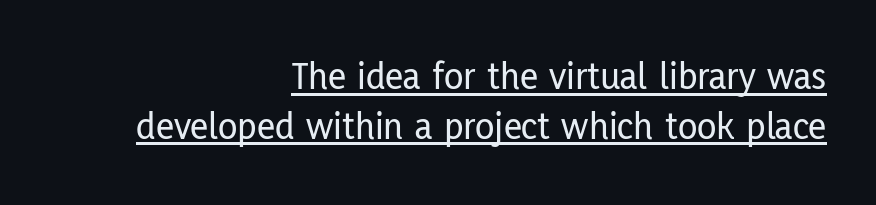
{"serif": "no", "italic": "no", "width": "condensed", "stroke_contrast": "low", "x_height": "medium", "monospaced": "no", "underline": "yes", "align": "right", "line_spacing_ratio": 1.24, "letter_spacing": "normal", "letter_spacing_em": 0.0, "glyph_px": 40}
